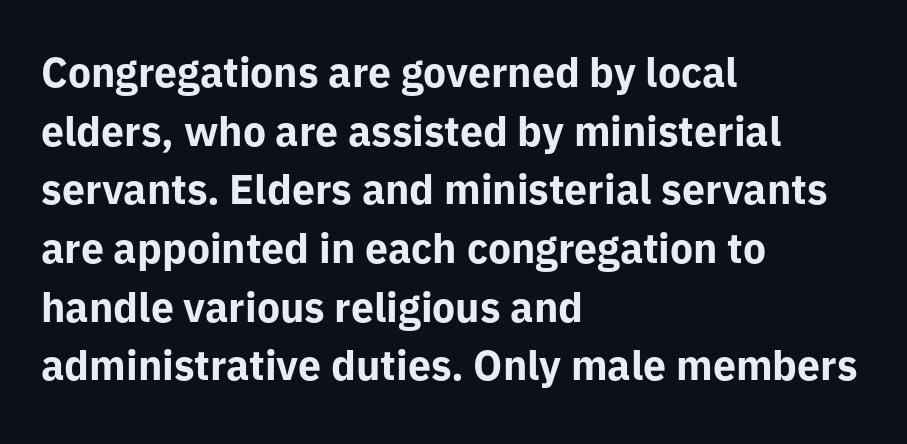
How heavy is the stroke? Heavy — this is a bold. Notice how descenders clear the ascenders below comfortably — that's standard leading. Each letter keeps its own natural width here, so spacing adapts to shape. Short and long lines alike share a common starting point at left.
